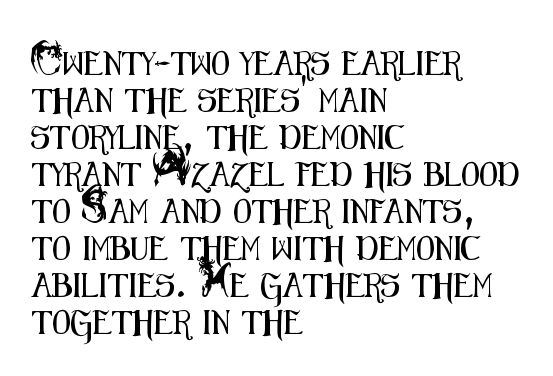
The image shows 24 px text type, upright; set left-aligned, normal line spacing (1.54x), normal letter spacing, not underlined.
